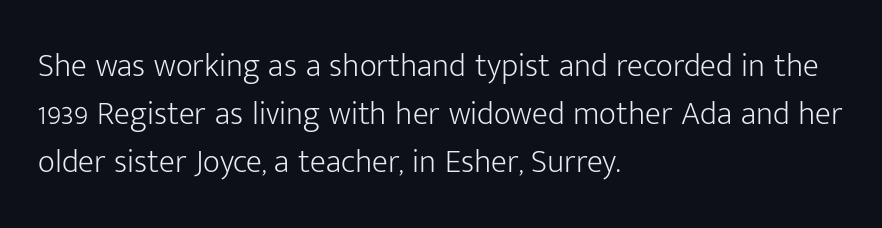
The image shows 33 px light sans-serif type, upright; set left-aligned, normal line spacing (1.45x), normal letter spacing, not underlined; low stroke contrast and a medium x-height.
